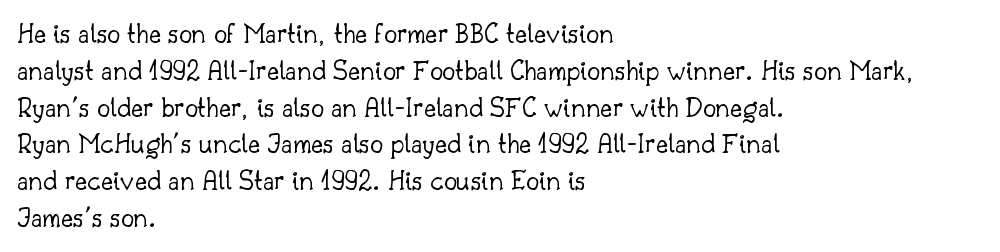
Inter-character spacing is left at the font's built-in metrics. The face looks like a standard text weight, possibly lighter. A classic flush-left, rag-right setting is used for this passage. Check under the words: just untouched page.
